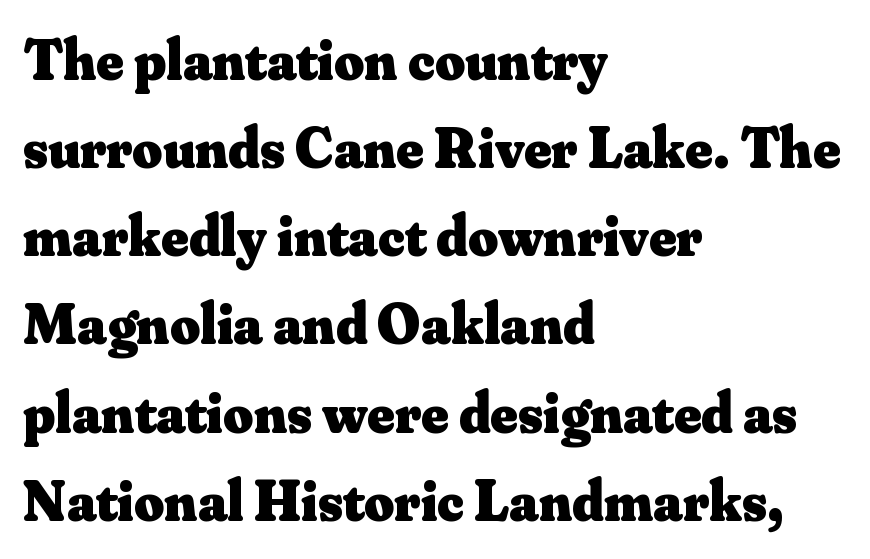
Quick note: underline off. Interline gaps are of average width in this sample. There is no visible air inserted between adjacent glyphs. Heavy, bold letterforms.
